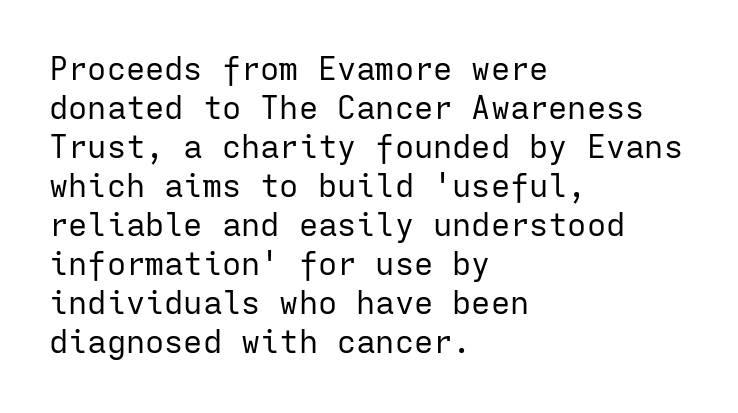
Q: Is the text bold? A: No.
Q: Is the text italic (slanted)? A: No, it is upright.
Q: Is the typeface a serif or a sans-serif typeface? A: Sans-serif.
Q: Is the text underlined? A: No.
Q: How is the paragraph aligned? A: Left-aligned.
Q: Is the spacing between letters normal or unusually wide? A: Normal.
Q: Width (condensed, normal, or wide)? A: Normal.
Q: Stroke contrast? A: Low.
Q: x-height? A: Medium.
Q: Monospaced? A: Yes.
